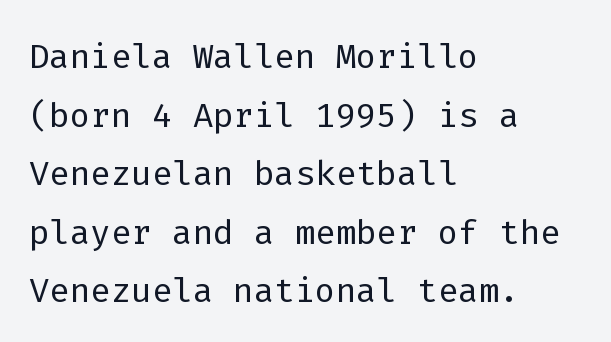
Q: Is the text bold? A: No.
Q: Is the text italic (slanted)? A: No, it is upright.
Q: Is the typeface a serif or a sans-serif typeface? A: Sans-serif.
Q: Is the text underlined? A: No.
Q: How is the paragraph aligned? A: Left-aligned.
Q: Is the spacing between letters normal or unusually wide? A: Normal.
Q: Width (condensed, normal, or wide)? A: Normal.
Q: Stroke contrast? A: Low.
Q: x-height? A: Medium.
Q: Monospaced? A: Yes.
